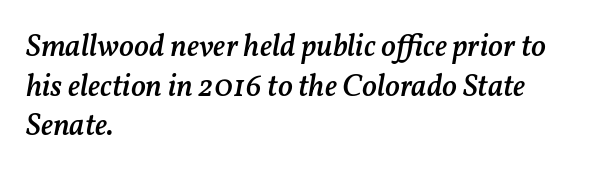
{"italic": "yes", "lean": "right", "slant_degrees": 11, "bold": "semi", "weight": "semibold", "width": "normal", "stroke_contrast": "medium", "x_height": "medium", "monospaced": "no", "underline": "no", "align": "left", "line_spacing": "normal", "line_spacing_ratio": 1.28, "letter_spacing": "normal", "letter_spacing_em": 0.0, "glyph_px": 31}
